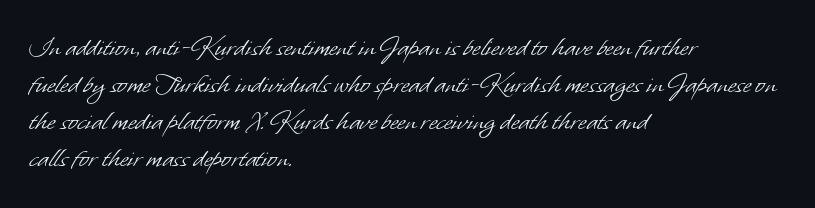
Q: Is the text bold? A: No.
Q: Is the typeface a serif or a sans-serif typeface? A: Sans-serif.
Q: Is the text underlined? A: No.
Q: How is the paragraph aligned? A: Left-aligned.
Q: Is the spacing between letters normal or unusually wide? A: Normal.
Q: Is the spacing between lines tight, normal or loose? A: Normal.
Q: Width (condensed, normal, or wide)? A: Normal.
Q: Stroke contrast? A: Low.
Q: x-height? A: Small.
Q: Monospaced? A: No.
